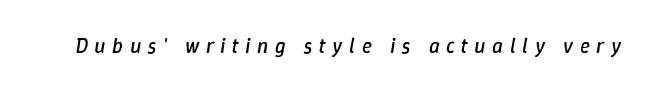
The image shows 21 px text type, italic (leaning right); set unusually wide letter spacing (+0.31 em), not underlined.
